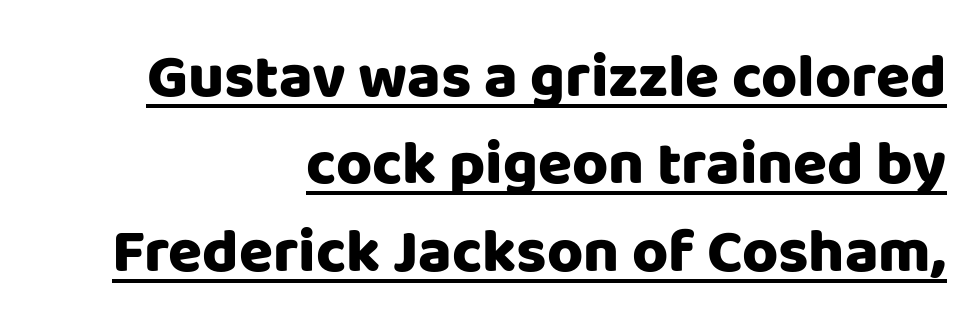
{"serif": "no", "italic": "no", "bold": "yes", "weight": "heavy", "width": "normal", "stroke_contrast": "low", "x_height": "large", "monospaced": "no", "underline": "yes", "align": "right", "line_spacing": "normal", "line_spacing_ratio": 1.41, "letter_spacing": "normal", "letter_spacing_em": 0.0, "glyph_px": 62}
